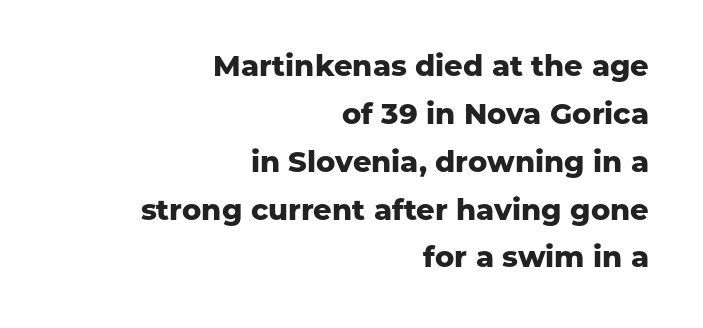
The space directly below the letters is spotless. As a designer I'd log this as weight 700, bold. You could not count columns in this text — the font is proportionally spaced. Honestly, the row spacing looks completely unremarkable. Caption: standard tracking, unaltered.
